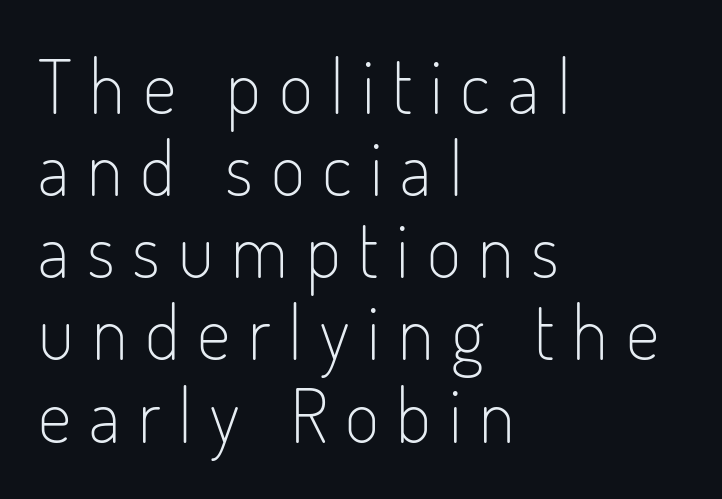
{"serif": "no", "italic": "no", "bold": "no", "weight": "light", "width": "condensed", "stroke_contrast": "low", "x_height": "small", "monospaced": "no", "underline": "no", "align": "left", "line_spacing": "tight", "line_spacing_ratio": 1.11, "letter_spacing": "wide", "letter_spacing_em": 0.24, "glyph_px": 74}
